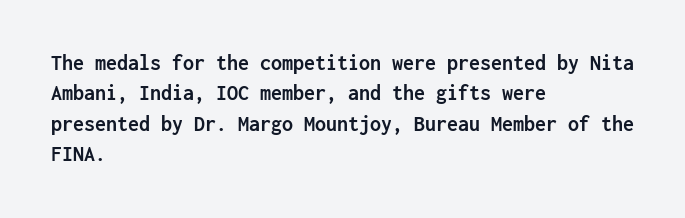
The image shows 22 px bold type, upright; set left-aligned, normal line spacing (1.38x), normal letter spacing, not underlined.
